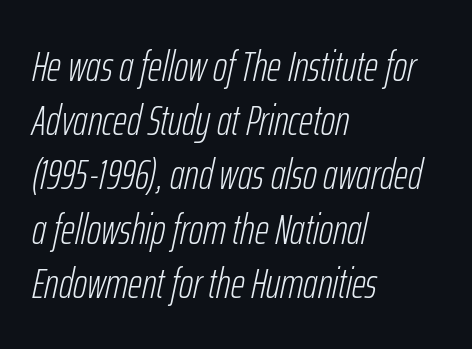
The image shows 43 px light, condensed type, italic (leaning right); set left-aligned, normal line spacing (1.26x), normal letter spacing, not underlined; low stroke contrast and a medium x-height.
